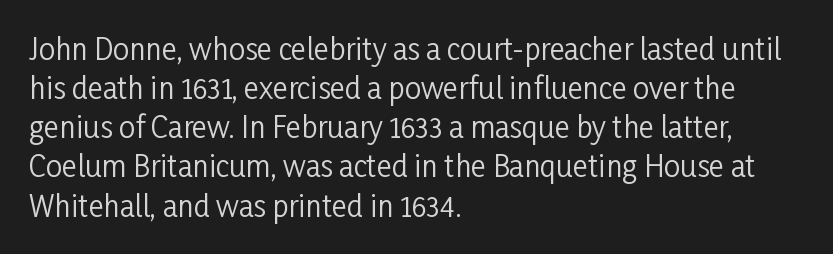
Q: Is the text bold? A: No.
Q: Is the text italic (slanted)? A: No, it is upright.
Q: Is the typeface a serif or a sans-serif typeface? A: Sans-serif.
Q: Is the text underlined? A: No.
Q: How is the paragraph aligned? A: Left-aligned.
Q: Is the spacing between letters normal or unusually wide? A: Normal.
Q: Is the spacing between lines tight, normal or loose? A: Normal.
Q: Width (condensed, normal, or wide)? A: Condensed.
Q: Stroke contrast? A: Low.
Q: x-height? A: Medium.
Q: Monospaced? A: No.
